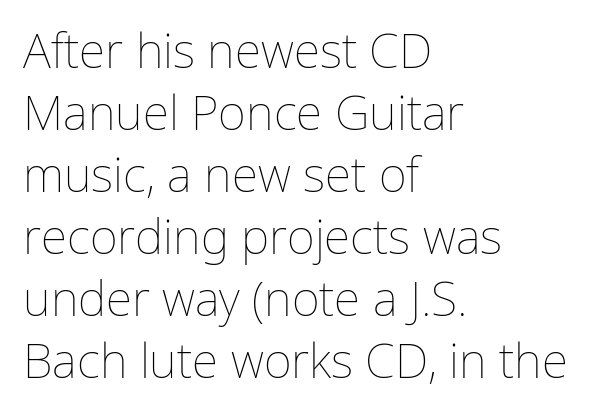
{"italic": "no", "bold": "no", "weight": "thin", "width": "normal", "stroke_contrast": "low", "x_height": "medium", "monospaced": "no", "underline": "no", "align": "left", "line_spacing": "normal", "line_spacing_ratio": 1.29, "letter_spacing": "normal", "letter_spacing_em": 0.0, "glyph_px": 48}
